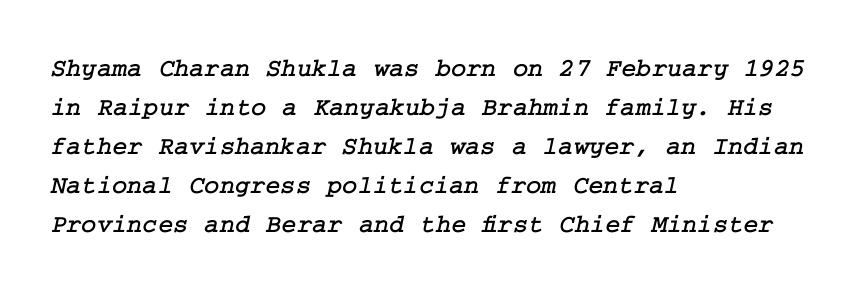
The image shows 26 px text type; set left-aligned, normal line spacing (1.5x), normal letter spacing, not underlined.
